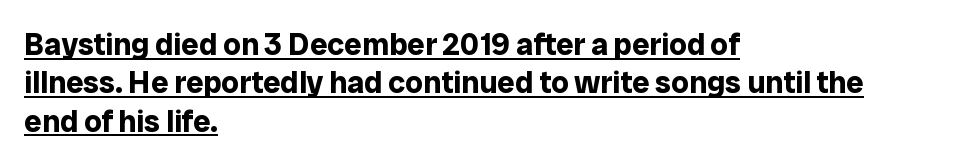
This rendering leaves character spacing at its baseline value. Character widths vary here, with narrow letters taking less room than wide ones. Horizontally, the lines are justified to the leading edge only. Every stem runs plumb, perpendicular to the baseline. The sample's only ornament is a line tracing under the words. This sample uses a sans-serif face.
